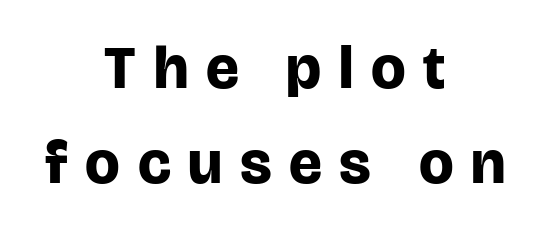
Q: Is the text bold? A: Yes.
Q: Is the text italic (slanted)? A: No, it is upright.
Q: Is the typeface a serif or a sans-serif typeface? A: Sans-serif.
Q: Is the text underlined? A: No.
Q: How is the paragraph aligned? A: Centered.
Q: Is the spacing between letters normal or unusually wide? A: Unusually wide.
Q: Is the spacing between lines tight, normal or loose? A: Normal.
Q: Width (condensed, normal, or wide)? A: Normal.
Q: Stroke contrast? A: Low.
Q: x-height? A: Large.
Q: Monospaced? A: No.
